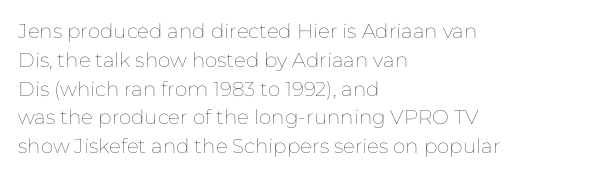
The image shows 20 px text type, upright; set left-aligned, normal line spacing (1.44x), normal letter spacing, not underlined.
